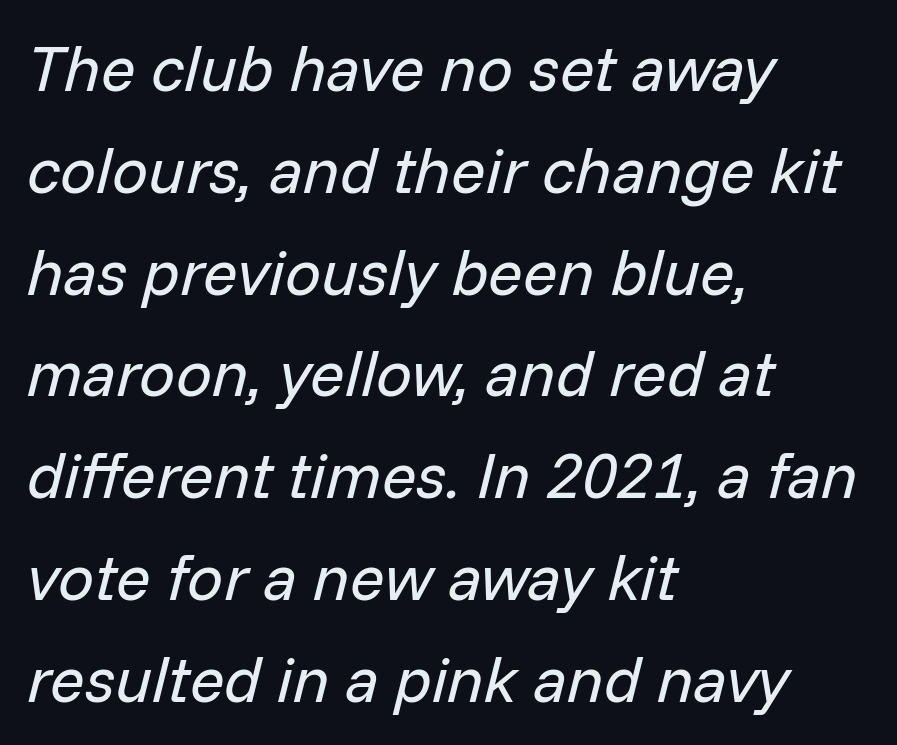
{"italic": "yes", "lean": "right", "slant_degrees": 14, "bold": "no", "weight": "regular", "width": "normal", "stroke_contrast": "low", "x_height": "medium", "monospaced": "no", "underline": "no", "align": "left", "line_spacing": "normal", "line_spacing_ratio": 1.59, "letter_spacing": "normal", "letter_spacing_em": 0.0, "glyph_px": 64}
